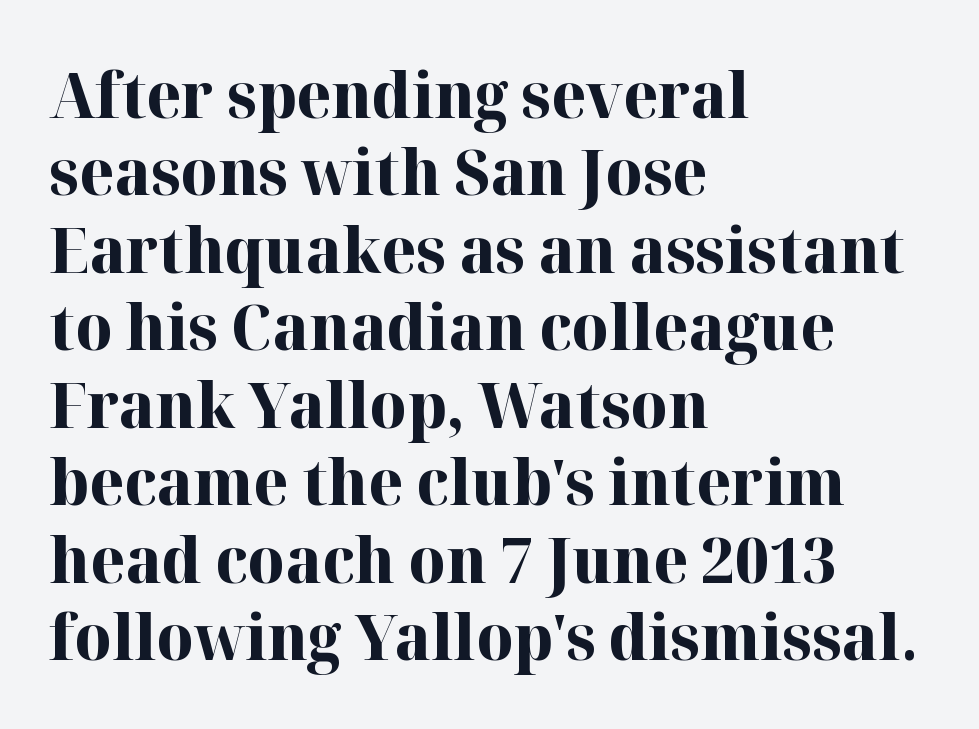
The image shows 64 px bold serif type, upright; set left-aligned, line spacing 1.21x, normal letter spacing, not underlined; high stroke contrast and a medium x-height.
